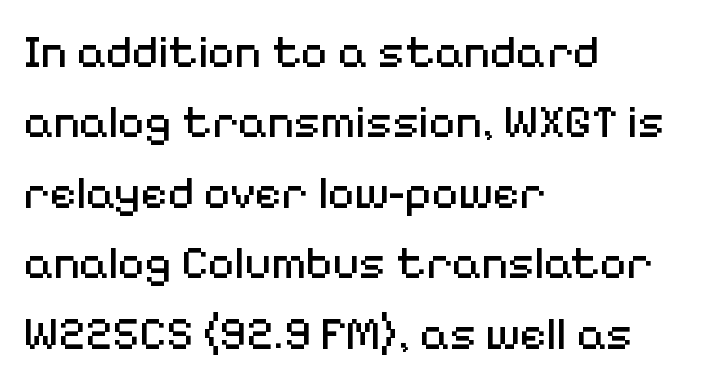
The typeface has the unassuming heft of standard copy or less. These lines are rendered in a variable-pitch font. When letters stand straight like this, we call the style roman or upright. The rendering keeps characters at their native spacing. Type style note: lacks serifs.
